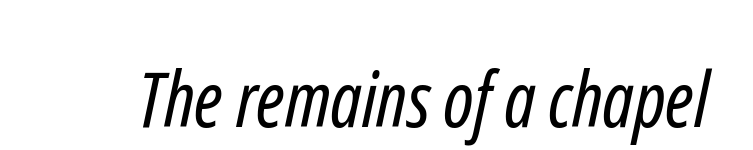
No heavy texture on the line: the type isn't bold. The line texture is even and compact thanks to regular tracking. The strip under each line holds only bare page. This sample has the flowing, uneven cadence of proportional lettering.
